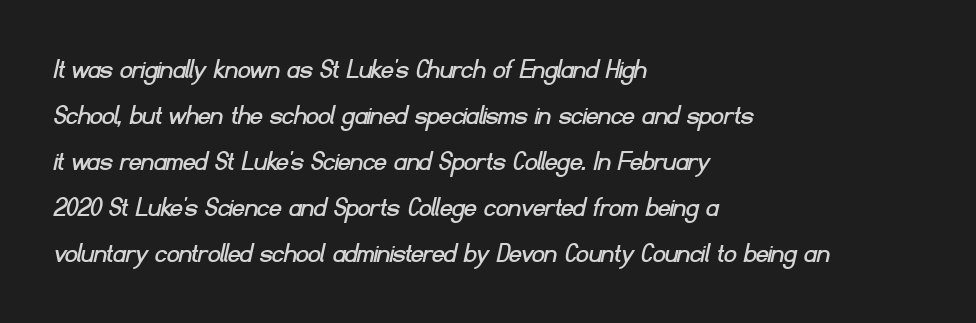
A sans-serif font was chosen for this passage. Regular leading. Compared with a centered layout, this one pins lines to the left instead. Standard letterfit; no display-style spreading of the glyphs. The passage shown is typed in a proportional face where columns would drift.
